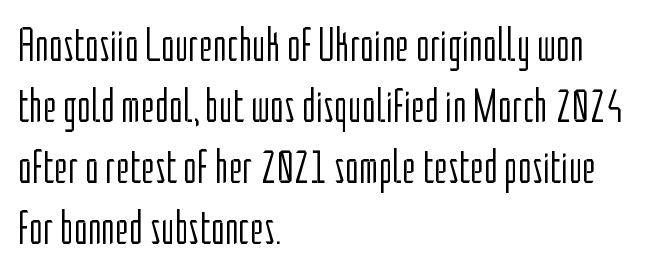
The image shows 47 px light, condensed sans-serif type, upright; set left-aligned, normal line spacing (1.3x), normal letter spacing, not underlined; low stroke contrast and a medium x-height.
